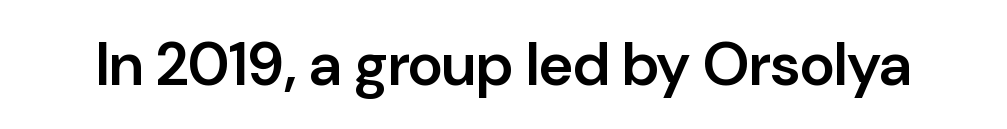
The image shows 60 px semibold sans-serif type, upright; set normal letter spacing, not underlined; low stroke contrast and a medium x-height.
